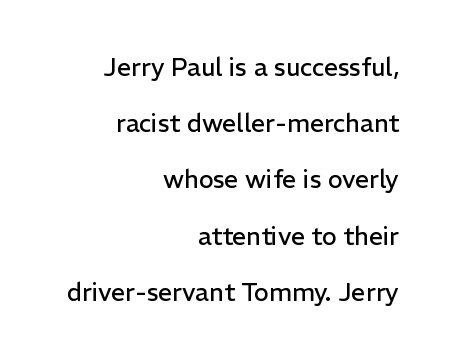
Q: Is the text bold? A: No.
Q: Is the text italic (slanted)? A: No, it is upright.
Q: Is the text underlined? A: No.
Q: How is the paragraph aligned? A: Right-aligned.
Q: Is the spacing between letters normal or unusually wide? A: Normal.
Q: Is the spacing between lines tight, normal or loose? A: Loose.
